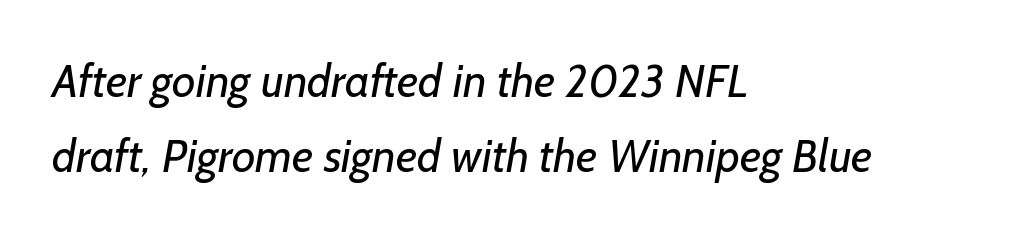
The image shows 46 px regular-weight sans-serif type; set left-aligned, normal line spacing (1.63x), normal letter spacing, not underlined; low stroke contrast and a medium x-height.
